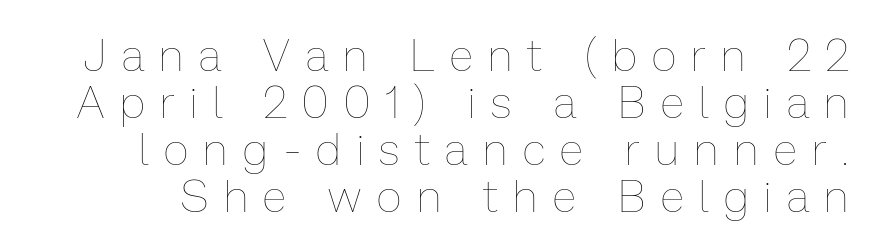
No word sits above an underline. This reads as an unemphasized weight, regular at the heaviest. The typography opts for an upright posture over an oblique one. Honestly, the rows look squashed on top of each other.
